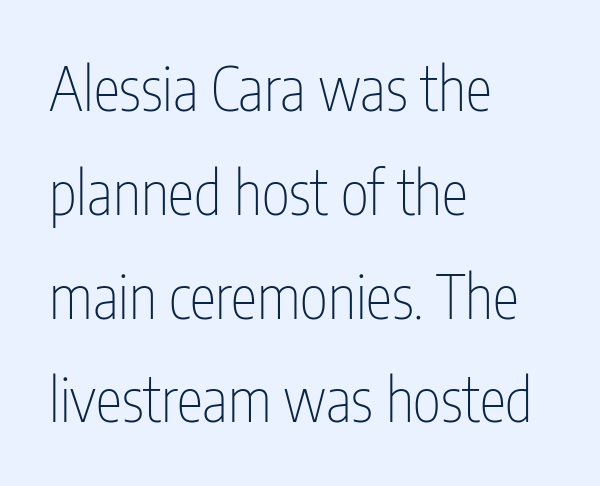
{"serif": "no", "italic": "no", "bold": "no", "weight": "thin", "width": "condensed", "stroke_contrast": "low", "x_height": "medium", "monospaced": "no", "underline": "no", "align": "left", "line_spacing_ratio": 1.73, "letter_spacing": "normal", "letter_spacing_em": 0.0, "glyph_px": 60}
